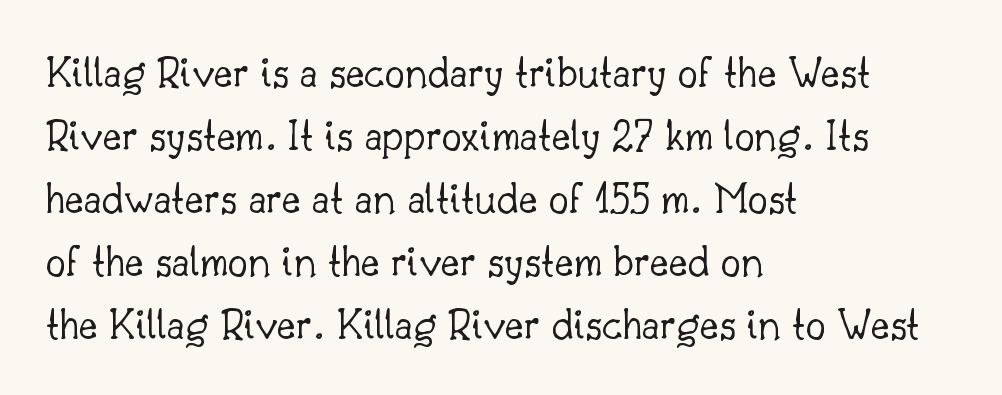
Italic: no, the glyphs are upright roman. The typesetter chose a ragged-right arrangement here. Evenly set lines give the paragraph a standard silhouette. Looks like regular typesetting: each glyph gets only the width it needs. Any mark beneath the type? The region is blank.
